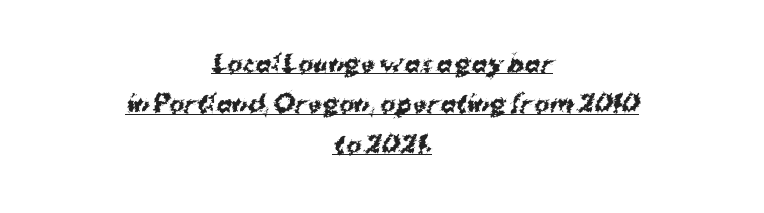
Q: Is the text bold? A: Yes.
Q: Is the text underlined? A: Yes.
Q: How is the paragraph aligned? A: Centered.
Q: Is the spacing between letters normal or unusually wide? A: Normal.
